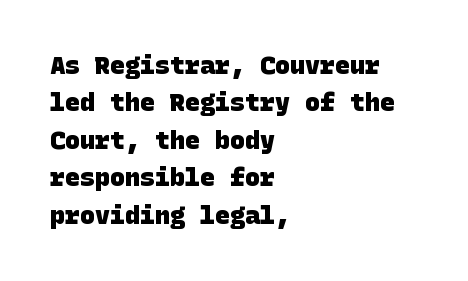
{"bold": "yes", "underline": "no", "align": "left", "line_spacing": "normal", "line_spacing_ratio": 1.5, "letter_spacing": "normal", "letter_spacing_em": 0.0, "glyph_px": 25}
